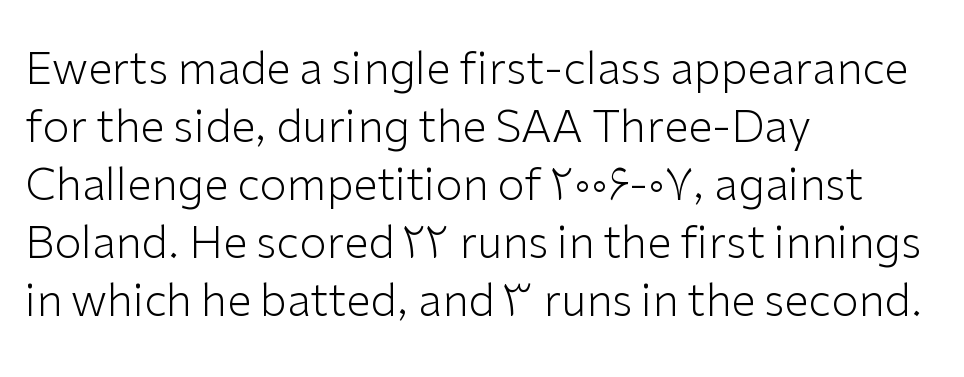
The image shows 44 px light sans-serif type, upright; set left-aligned, normal line spacing (1.32x), normal letter spacing, not underlined; low stroke contrast and a medium x-height.
